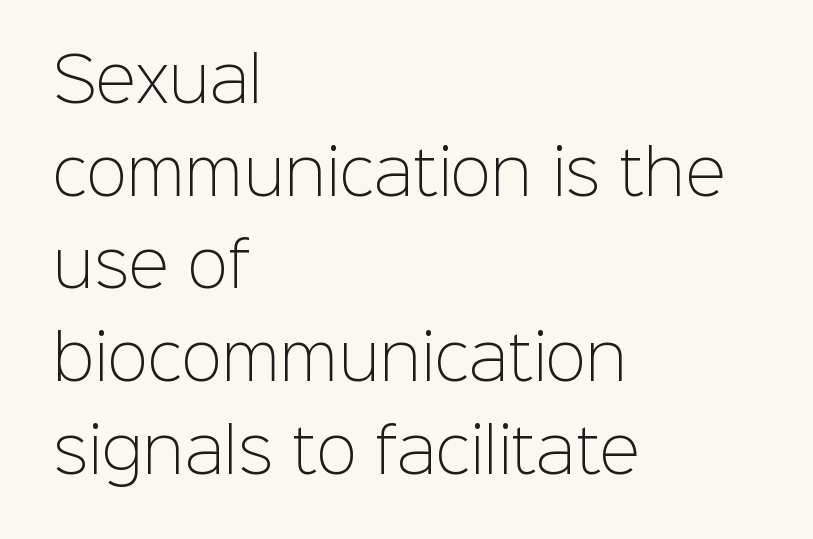
Q: Is the text bold? A: No.
Q: Is the text italic (slanted)? A: No, it is upright.
Q: Is the typeface a serif or a sans-serif typeface? A: Sans-serif.
Q: Is the text underlined? A: No.
Q: How is the paragraph aligned? A: Left-aligned.
Q: Is the spacing between letters normal or unusually wide? A: Normal.
Q: Is the spacing between lines tight, normal or loose? A: Normal.
Q: Width (condensed, normal, or wide)? A: Normal.
Q: Stroke contrast? A: Low.
Q: x-height? A: Medium.
Q: Monospaced? A: No.
